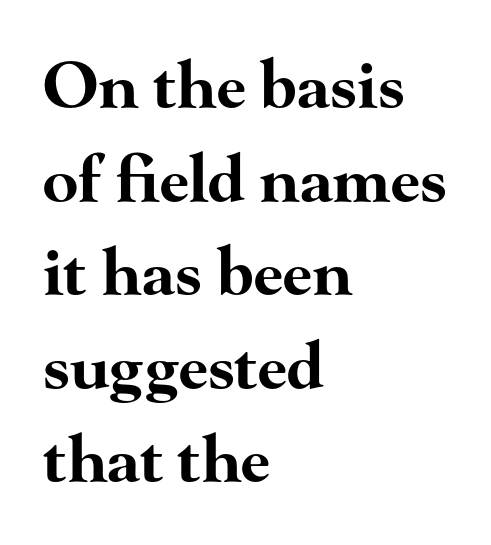
The font is running at its bold setting. Anything drawn beneath the words? Only blank space. I'd call this a serif setting — the letters wear small feet. All the whitespace from short lines collects on the right.
